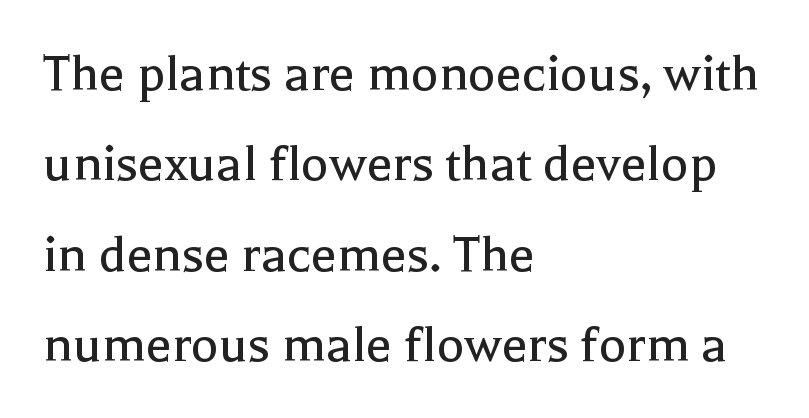
This rendering features lettering with no underline. The line texture is even and compact thanks to regular tracking. Stems here are at most as thick as an everyday book face. Spacing verdict: proportional, widths tailored to each character.
